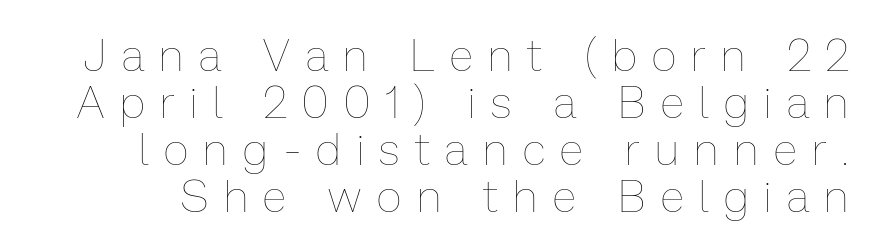
{"italic": "no", "bold": "no", "weight": "thin", "width": "normal", "stroke_contrast": "low", "x_height": "medium", "monospaced": "no", "underline": "no", "line_spacing": "tight", "line_spacing_ratio": 1.07, "letter_spacing": "wide", "letter_spacing_em": 0.36, "glyph_px": 44}
